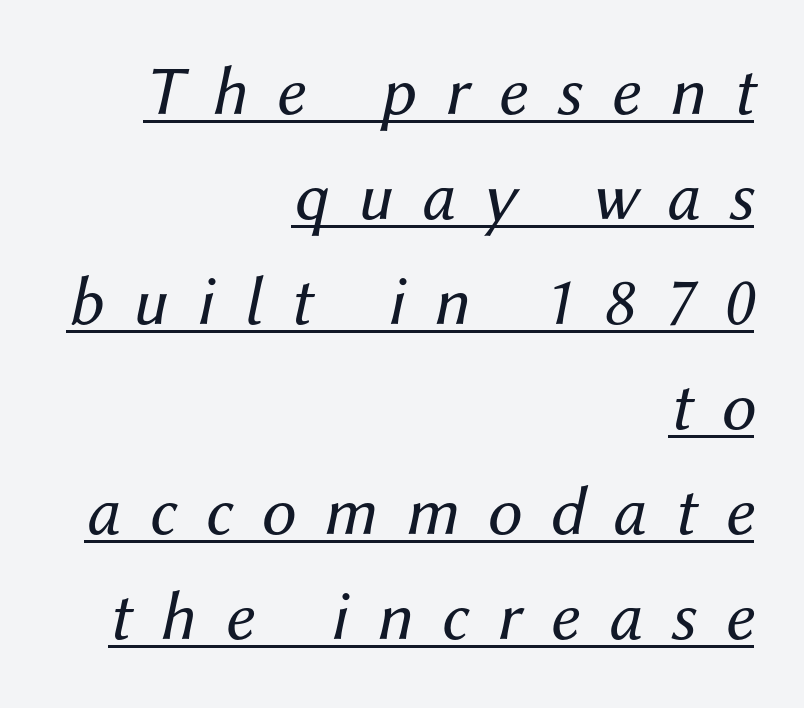
No extra ink here — the face is not bold. The line-height multiplier appears to be the usual default. Compared with ordinary roman type, these characters are visibly tilted. The letters advance in unequal steps, a hallmark of proportional type.
